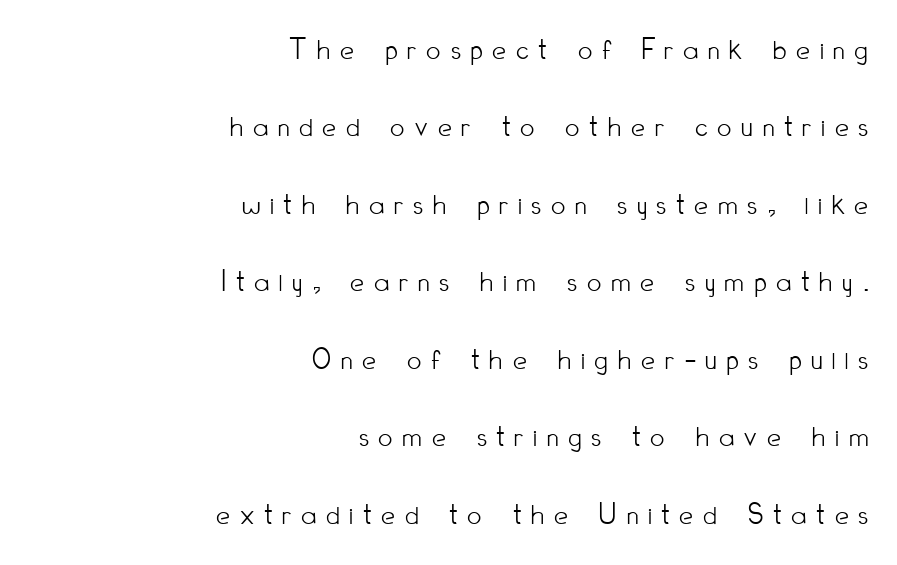
The image shows 31 px light, condensed sans-serif type, upright; set right-aligned, loose line spacing (2.5x), unusually wide letter spacing (+0.32 em), not underlined; low stroke contrast and a small x-height.
